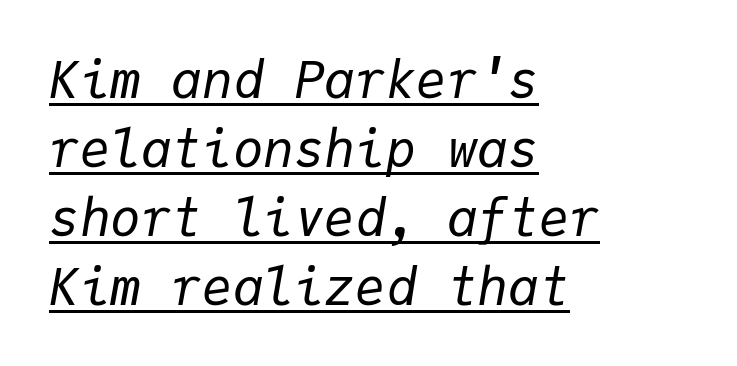
How would I describe the line gaps? Plain and ordinary. Students, observe the line beneath the letters — that is underlining. Weight: in the light-to-regular range. In terms of letterspacing, this is plain default setting. In terms of posture, this sample is oblique. One-word summary of the alignment: left.
